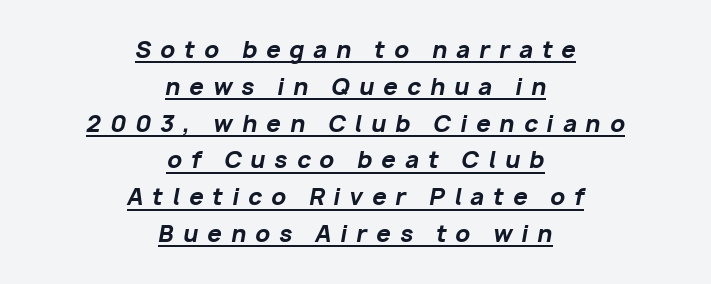
{"italic": "yes", "lean": "right", "slant_degrees": 10, "bold": "yes", "underline": "yes", "align": "center", "line_spacing": "normal", "line_spacing_ratio": 1.6, "letter_spacing": "wide", "letter_spacing_em": 0.39, "glyph_px": 23}
